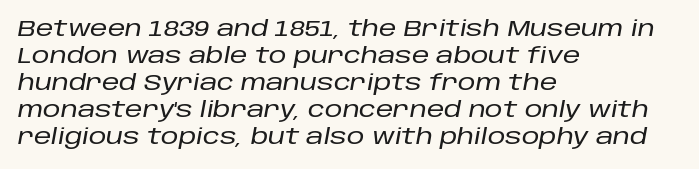
If you drew a line through each stem, it would be angled. Glyph-to-glyph distance matches everyday printed text. Decoration check: the copy has no underline. This sample is left-justified, so line endings fall wherever the words run out.
